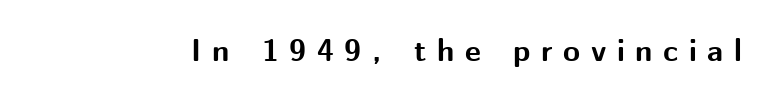
{"serif": "no", "italic": "no", "bold": "yes", "weight": "bold", "width": "normal", "stroke_contrast": "medium", "x_height": "medium", "monospaced": "no", "underline": "no", "letter_spacing": "wide", "letter_spacing_em": 0.34, "glyph_px": 31}
